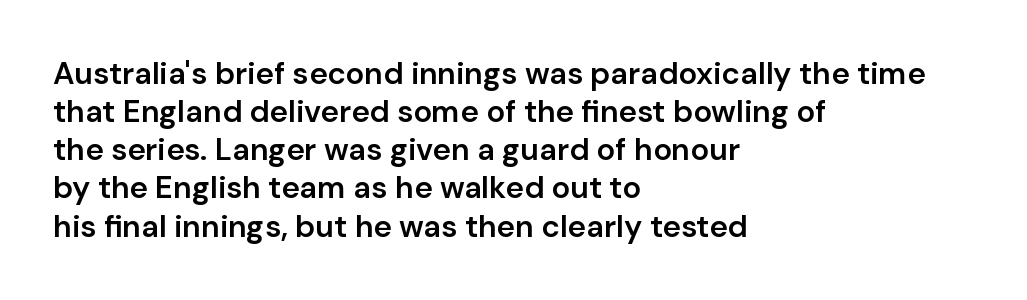
{"serif": "no", "italic": "no", "bold": "semi", "weight": "semibold", "width": "normal", "stroke_contrast": "low", "x_height": "medium", "monospaced": "no", "underline": "no", "align": "left", "line_spacing_ratio": 1.23, "letter_spacing": "normal", "letter_spacing_em": 0.0, "glyph_px": 31}
